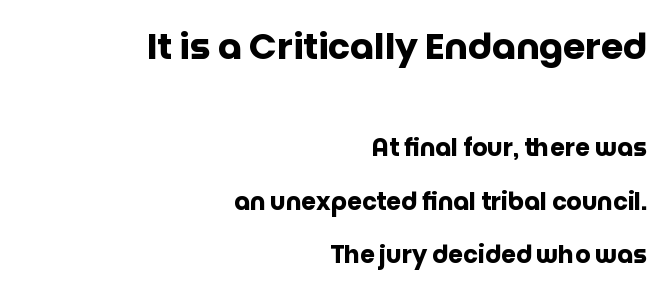
The image shows 36 px heavy sans-serif type, upright; set right-aligned, loose line spacing (2.23x), normal letter spacing, not underlined; the first (top) block is 1.5x larger; low stroke contrast and a large x-height.
